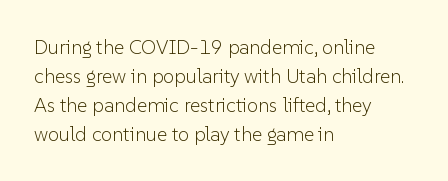
The image shows 20 px text type, upright; set left-aligned, normal line spacing (1.45x), normal letter spacing, not underlined.
